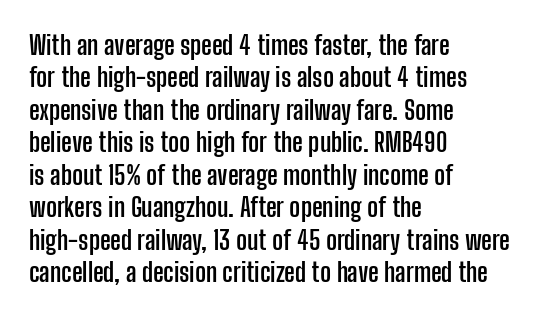
Q: Is the text bold? A: Yes.
Q: Is the text italic (slanted)? A: No, it is upright.
Q: Is the text underlined? A: No.
Q: How is the paragraph aligned? A: Left-aligned.
Q: Is the spacing between letters normal or unusually wide? A: Normal.
Q: Is the spacing between lines tight, normal or loose? A: Normal.
